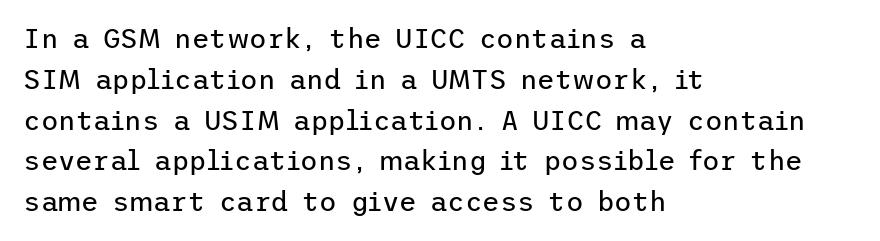
Q: Is the text bold? A: No.
Q: Is the text italic (slanted)? A: No, it is upright.
Q: Is the text underlined? A: No.
Q: How is the paragraph aligned? A: Left-aligned.
Q: Is the spacing between letters normal or unusually wide? A: Normal.
Q: Is the spacing between lines tight, normal or loose? A: Normal.
